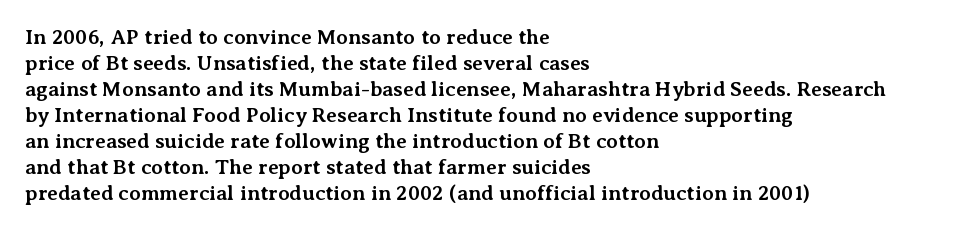
Q: Is the text bold? A: Yes.
Q: Is the text italic (slanted)? A: No, it is upright.
Q: Is the text underlined? A: No.
Q: How is the paragraph aligned? A: Left-aligned.
Q: Is the spacing between letters normal or unusually wide? A: Normal.
